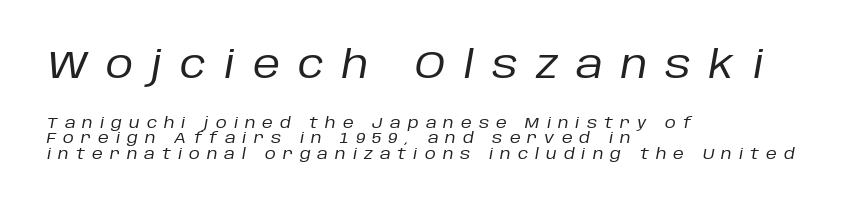
The image shows 38 px regular-weight type, italic (leaning right); set left-aligned, tight line spacing (1.02x), unusually wide letter spacing (+0.47 em), not underlined; the first (top) block is 2.53x larger; low stroke contrast and a large x-height.
